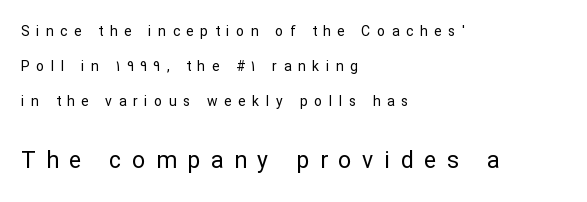
Whoever set this chose breathing room over compactness in the vertical rhythm. Stems and bowls with no extra thickness — not bold. Type size steps up from the first block to the second. It's the straight-up-and-down kind of type. The string is rendered with underlining switched off.
